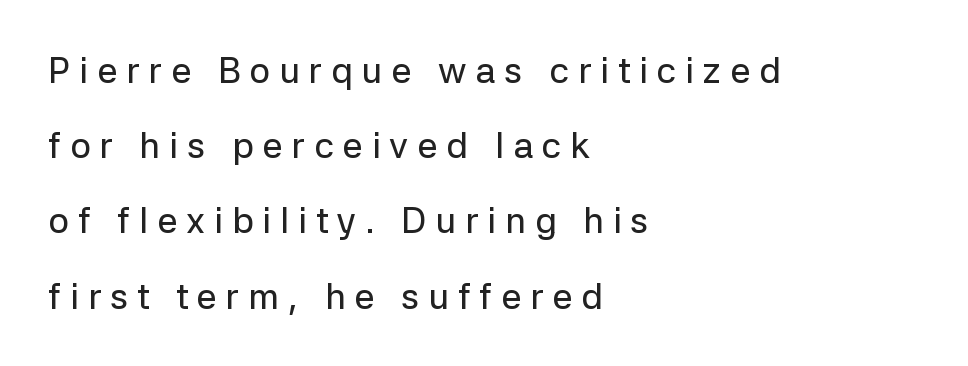
Someone cranked the tracking dial way up on this one. These lines are set flush left with a ragged right edge. The line-height multiplier appears high, well above default. A roman cut, with each character standing at attention.
